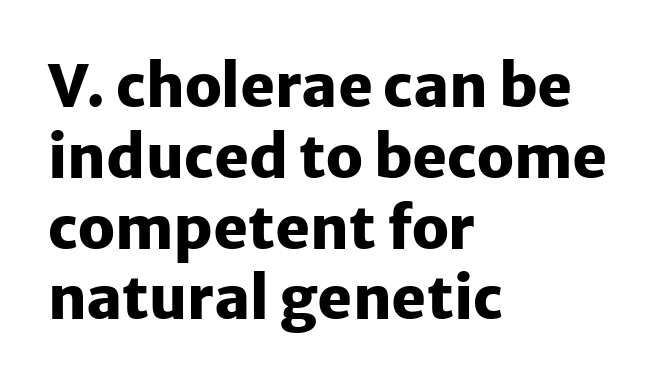
{"serif": "no", "italic": "no", "bold": "yes", "weight": "heavy", "width": "normal", "stroke_contrast": "low", "x_height": "medium", "monospaced": "no", "underline": "no", "align": "left", "line_spacing_ratio": 1.2, "letter_spacing": "normal", "letter_spacing_em": 0.0, "glyph_px": 59}
